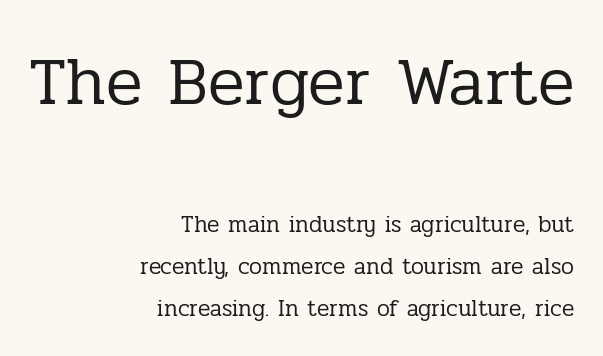
The image shows 68 px regular-weight serif type, upright; set right-aligned, line spacing 1.81x, normal letter spacing, not underlined; the first (top) block is 2.96x larger; low stroke contrast and a medium x-height.
